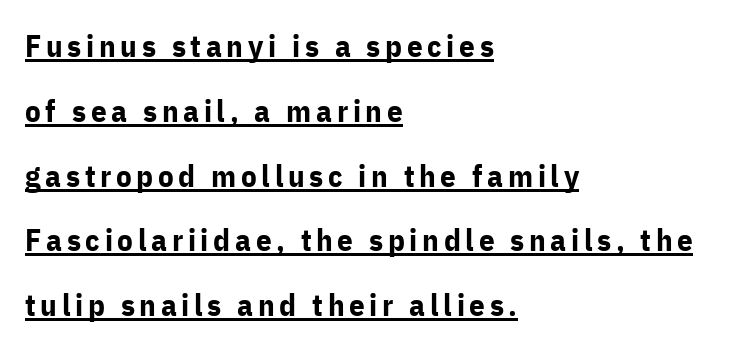
Q: Is the text bold? A: Yes.
Q: Is the text italic (slanted)? A: No, it is upright.
Q: Is the typeface a serif or a sans-serif typeface? A: Sans-serif.
Q: Is the text underlined? A: Yes.
Q: How is the paragraph aligned? A: Left-aligned.
Q: Is the spacing between lines tight, normal or loose? A: Loose.
Q: Width (condensed, normal, or wide)? A: Normal.
Q: Stroke contrast? A: Low.
Q: x-height? A: Medium.
Q: Monospaced? A: No.
